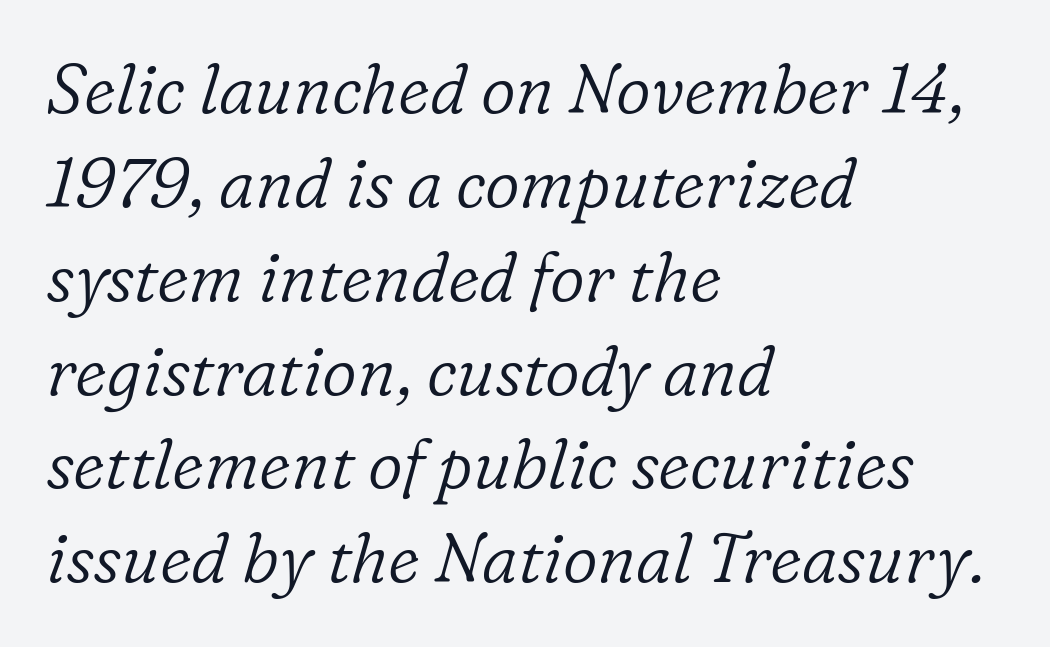
Q: Is the text bold? A: No.
Q: Is the text italic (slanted)? A: Yes, it leans right by about 16 degrees.
Q: Is the typeface a serif or a sans-serif typeface? A: Serif.
Q: Is the text underlined? A: No.
Q: How is the paragraph aligned? A: Left-aligned.
Q: Is the spacing between letters normal or unusually wide? A: Normal.
Q: Is the spacing between lines tight, normal or loose? A: Normal.
Q: Width (condensed, normal, or wide)? A: Normal.
Q: Stroke contrast? A: Low.
Q: x-height? A: Medium.
Q: Monospaced? A: No.
